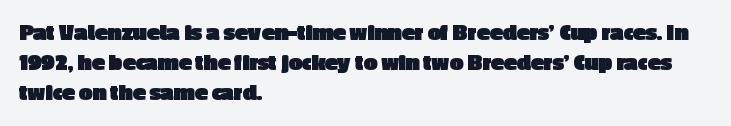
Q: Is the text bold? A: Yes.
Q: Is the text italic (slanted)? A: No, it is upright.
Q: Is the text underlined? A: No.
Q: How is the paragraph aligned? A: Left-aligned.
Q: Is the spacing between letters normal or unusually wide? A: Normal.
